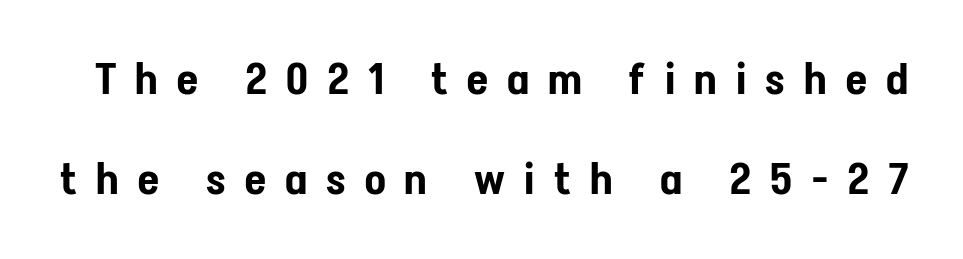
Type without underlining. The font family rendered here belongs to the sans-serif group. The lettering stays uniformly vertical, giving the passage a roman look. These lines are rendered in a variable-pitch font.
